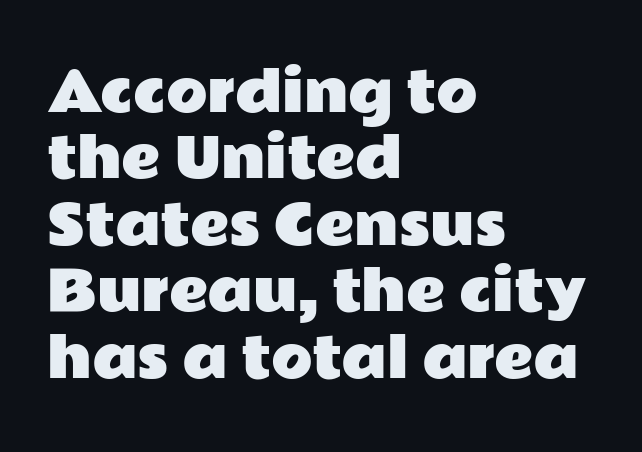
The image shows 54 px wide sans-serif type, upright; set left-aligned, line spacing 1.23x, normal letter spacing, not underlined; low stroke contrast and a medium x-height.
